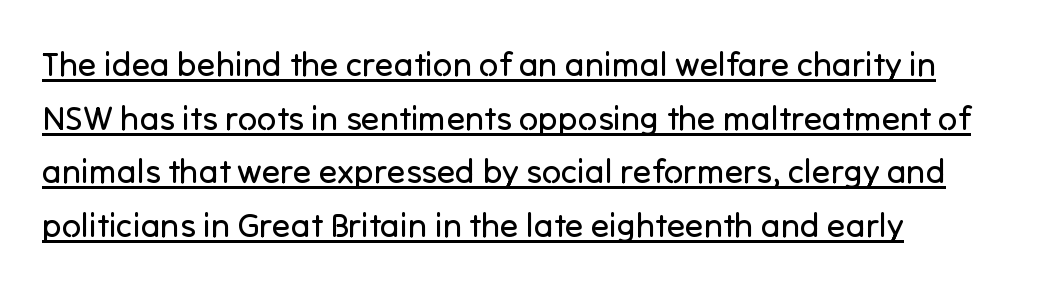
Reading down the column, the eye jumps a familiar distance to each next line. Note the varied advance widths — an 'i' is clearly narrower than an 'm'. The characters display no serif detailing; their extremities are plain. Posture: straight, roman, zero tilt. Stroke thickness stays within the range of a standard reading face or lighter. A student would call this left alignment; a typographer would say flush left, rag right.
